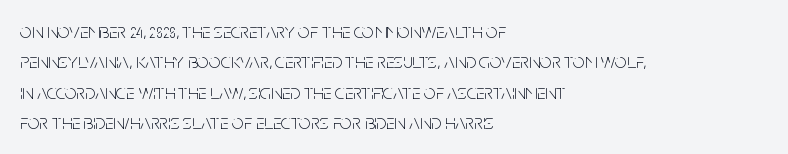
Q: Is the text bold? A: No.
Q: Is the text italic (slanted)? A: No, it is upright.
Q: Is the text underlined? A: No.
Q: How is the paragraph aligned? A: Left-aligned.
Q: Is the spacing between letters normal or unusually wide? A: Normal.
Q: Is the spacing between lines tight, normal or loose? A: Normal.
